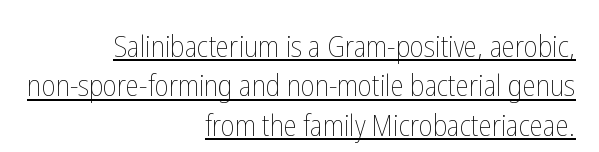
The lines sit at an ordinary, default distance from one another. Short note: letters normally spaced. Which margin do the lines hug? The right one — the left edge is uneven. Emphasis is given by a line drawn under the lettering. Does the lettering tilt? It doesn't — this is upright.
